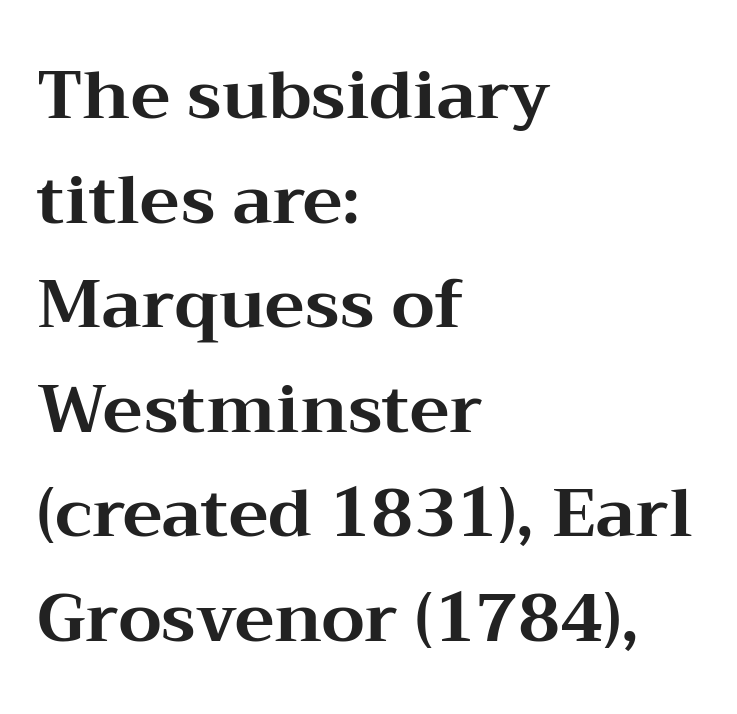
{"serif": "yes", "italic": "no", "bold": "yes", "weight": "bold", "width": "wide", "stroke_contrast": "medium", "x_height": "medium", "monospaced": "no", "underline": "no", "align": "left", "line_spacing": "normal", "line_spacing_ratio": 1.56, "letter_spacing": "normal", "letter_spacing_em": 0.0, "glyph_px": 67}
